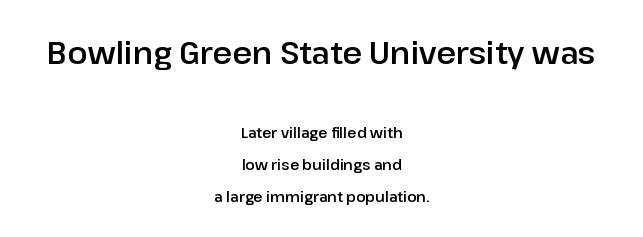
Q: Is the text italic (slanted)? A: No, it is upright.
Q: Is the typeface a serif or a sans-serif typeface? A: Sans-serif.
Q: Is the text underlined? A: No.
Q: How is the paragraph aligned? A: Centered.
Q: Is the spacing between letters normal or unusually wide? A: Normal.
Q: Is the spacing between lines tight, normal or loose? A: Loose.
Q: Which block of text is set in a larger size, the first (top) or the second (bottom)? A: The first (top) one.
Q: Width (condensed, normal, or wide)? A: Normal.
Q: Stroke contrast? A: Low.
Q: x-height? A: Medium.
Q: Monospaced? A: No.
